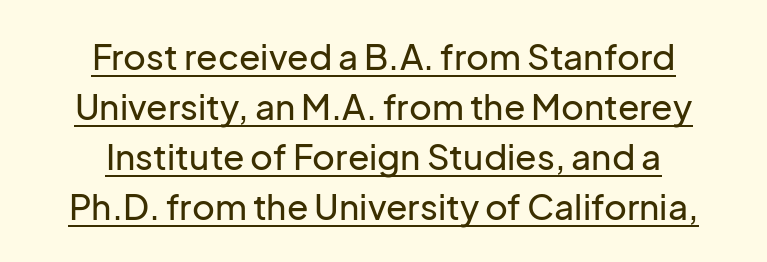
{"serif": "no", "italic": "no", "width": "normal", "stroke_contrast": "low", "x_height": "medium", "monospaced": "no", "underline": "yes", "align": "center", "line_spacing": "normal", "line_spacing_ratio": 1.43, "letter_spacing": "normal", "letter_spacing_em": 0.0, "glyph_px": 35}
